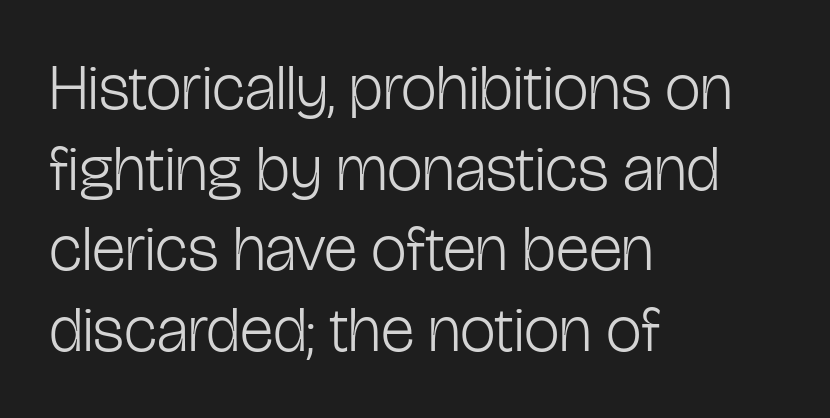
The face used here is proportionally spaced, like ordinary book or web type. Normally led — the rows are evenly, conventionally spaced. Is the type heavy? It reads as light-to-regular instead. Tracking here is standard; glyphs follow each other at the usual distance. The setting favours the left margin, as ordinary paragraphs usually do.
